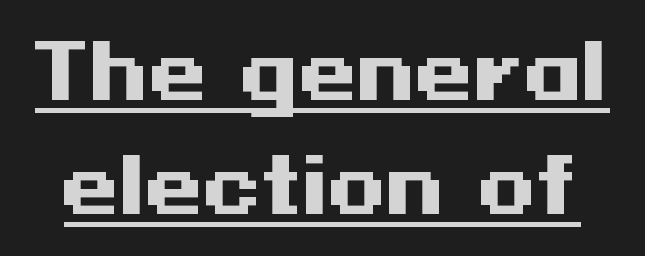
Q: Is the text bold? A: Yes.
Q: Is the text italic (slanted)? A: No, it is upright.
Q: Is the typeface a serif or a sans-serif typeface? A: Sans-serif.
Q: Is the text underlined? A: Yes.
Q: Is the spacing between letters normal or unusually wide? A: Normal.
Q: Is the spacing between lines tight, normal or loose? A: Normal.
Q: Width (condensed, normal, or wide)? A: Wide.
Q: Stroke contrast? A: Medium.
Q: x-height? A: Medium.
